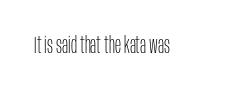
Q: Is the text bold? A: No.
Q: Is the text italic (slanted)? A: No, it is upright.
Q: Is the text underlined? A: No.
Q: Is the spacing between letters normal or unusually wide? A: Normal.
